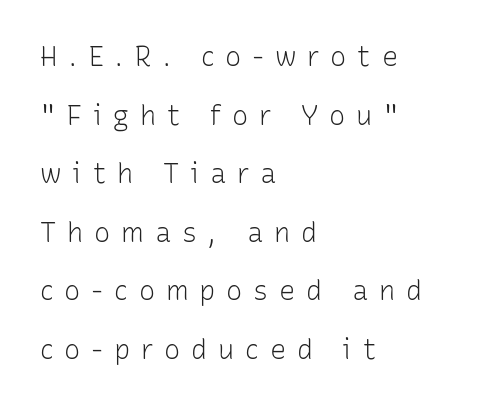
{"italic": "no", "bold": "no", "underline": "no", "align": "left", "line_spacing": "loose", "line_spacing_ratio": 2.17, "letter_spacing": "wide", "letter_spacing_em": 0.4, "glyph_px": 27}
